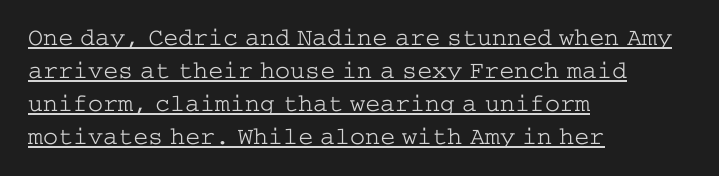
Q: Is the text bold? A: No.
Q: Is the text italic (slanted)? A: No, it is upright.
Q: Is the text underlined? A: Yes.
Q: How is the paragraph aligned? A: Left-aligned.
Q: Is the spacing between letters normal or unusually wide? A: Normal.
Q: Is the spacing between lines tight, normal or loose? A: Normal.
